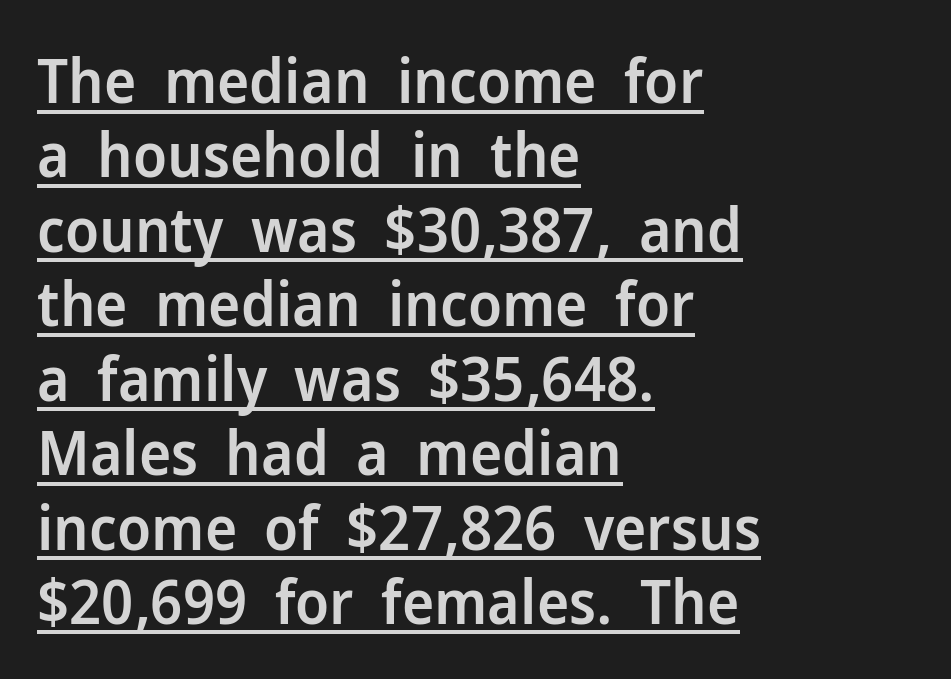
The image shows 61 px semibold sans-serif type, upright; set left-aligned, line spacing 1.22x, normal letter spacing, underlined; low stroke contrast and a medium x-height.
